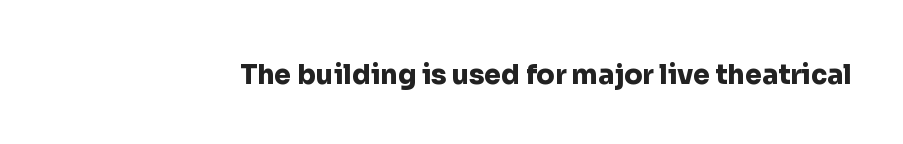
Q: Is the text bold? A: Yes.
Q: Is the text italic (slanted)? A: No, it is upright.
Q: Is the text underlined? A: No.
Q: Is the spacing between letters normal or unusually wide? A: Normal.
